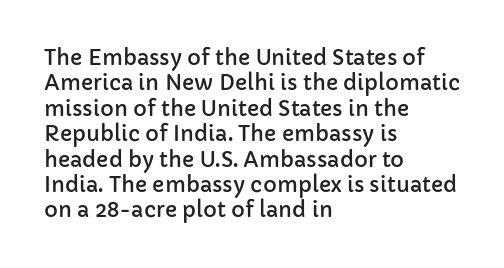
Q: Is the text italic (slanted)? A: No, it is upright.
Q: Is the text underlined? A: No.
Q: How is the paragraph aligned? A: Left-aligned.
Q: Is the spacing between letters normal or unusually wide? A: Normal.
